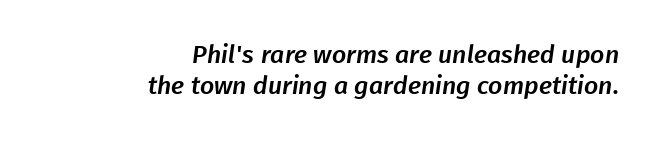
Q: Is the text underlined? A: No.
Q: How is the paragraph aligned? A: Right-aligned.
Q: Is the spacing between letters normal or unusually wide? A: Normal.
